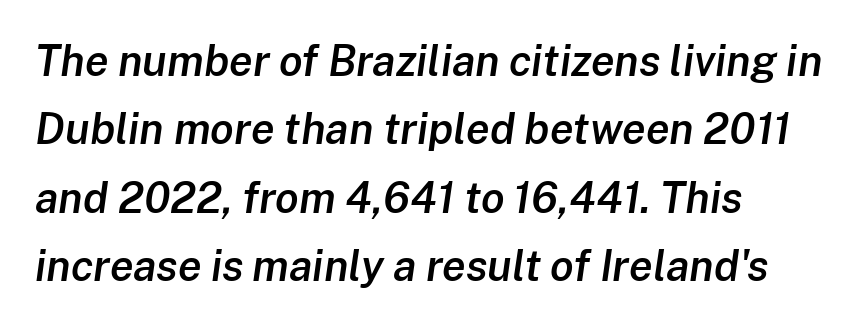
Q: Is the text bold? A: Semi-bold.
Q: Is the text italic (slanted)? A: Yes, it leans right by about 8 degrees.
Q: Is the text underlined? A: No.
Q: How is the paragraph aligned? A: Left-aligned.
Q: Is the spacing between letters normal or unusually wide? A: Normal.
Q: Is the spacing between lines tight, normal or loose? A: Normal.
Q: Width (condensed, normal, or wide)? A: Normal.
Q: Stroke contrast? A: Low.
Q: x-height? A: Medium.
Q: Monospaced? A: No.
